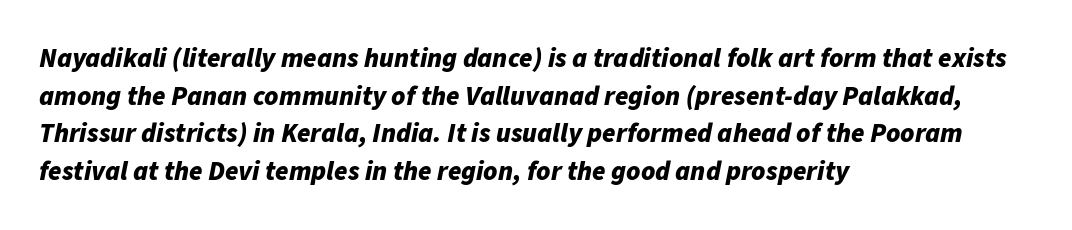
The image shows 27 px bold type, italic (leaning right); set left-aligned, normal line spacing (1.39x), normal letter spacing, not underlined.
